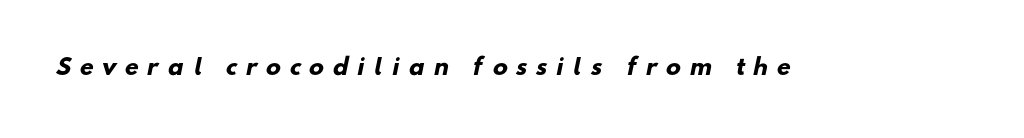
The image shows 22 px bold type; set unusually wide letter spacing (+0.41 em), not underlined.
